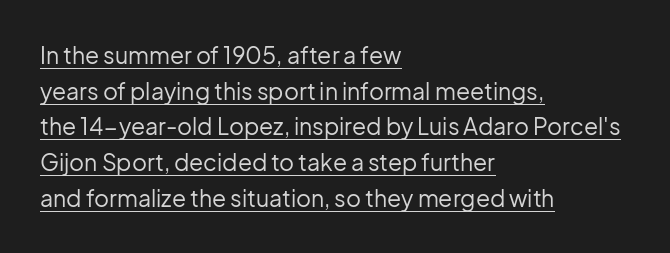
Q: Is the text bold? A: No.
Q: Is the text italic (slanted)? A: No, it is upright.
Q: Is the text underlined? A: Yes.
Q: How is the paragraph aligned? A: Left-aligned.
Q: Is the spacing between letters normal or unusually wide? A: Normal.
Q: Is the spacing between lines tight, normal or loose? A: Normal.
